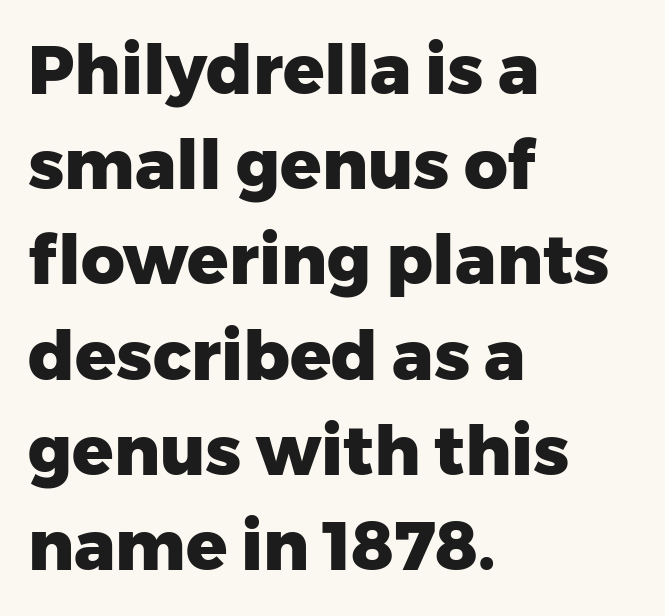
The image shows 68 px heavy sans-serif type, upright; set left-aligned, normal line spacing (1.4x), normal letter spacing, not underlined; low stroke contrast and a medium x-height.
